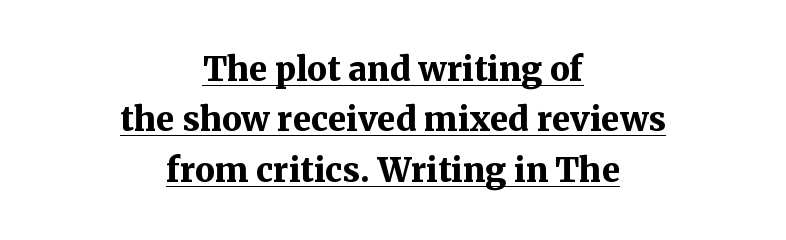
Q: Is the text bold? A: Yes.
Q: Is the text italic (slanted)? A: No, it is upright.
Q: Is the typeface a serif or a sans-serif typeface? A: Serif.
Q: Is the text underlined? A: Yes.
Q: How is the paragraph aligned? A: Centered.
Q: Is the spacing between letters normal or unusually wide? A: Normal.
Q: Is the spacing between lines tight, normal or loose? A: Normal.
Q: Width (condensed, normal, or wide)? A: Normal.
Q: Stroke contrast? A: Medium.
Q: x-height? A: Medium.
Q: Monospaced? A: No.
